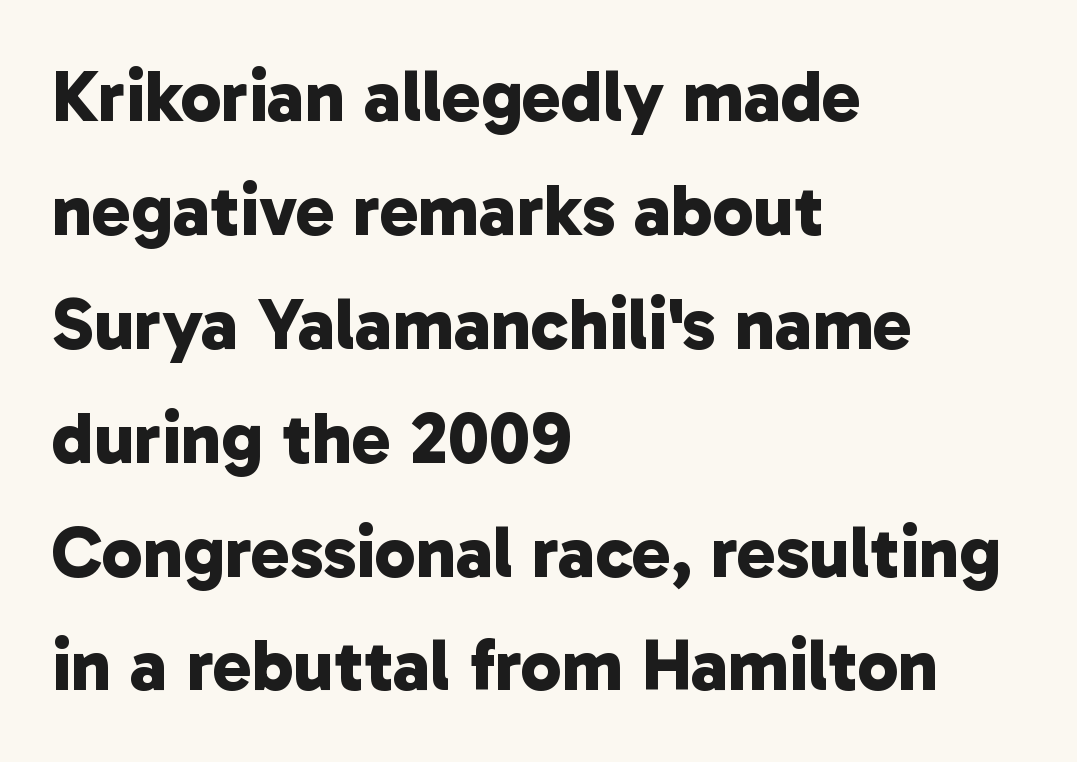
The image shows 73 px bold sans-serif type; set left-aligned, normal line spacing (1.56x), normal letter spacing, not underlined; low stroke contrast and a medium x-height.
